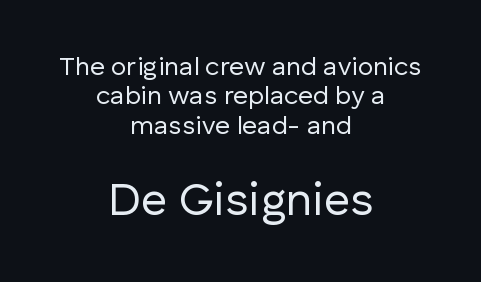
The image shows 46 px regular-weight sans-serif type, upright; set centered, tight line spacing (1.13x), normal letter spacing, not underlined; the second (bottom) block is 1.77x larger; low stroke contrast and a medium x-height.
